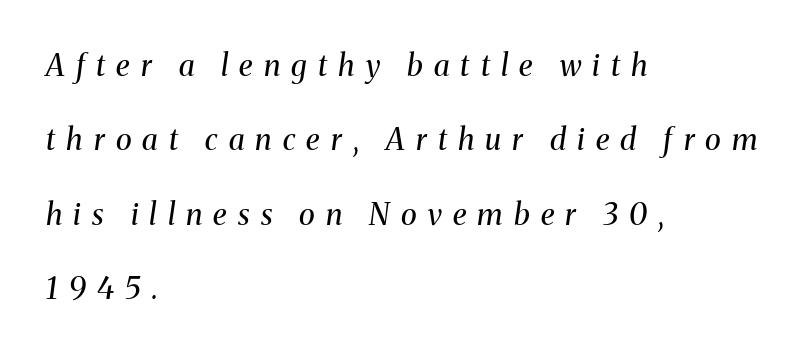
Q: Is the text bold? A: No.
Q: Is the text italic (slanted)? A: Yes, it leans right by about 8 degrees.
Q: Is the typeface a serif or a sans-serif typeface? A: Serif.
Q: Is the text underlined? A: No.
Q: How is the paragraph aligned? A: Left-aligned.
Q: Is the spacing between letters normal or unusually wide? A: Unusually wide.
Q: Is the spacing between lines tight, normal or loose? A: Loose.
Q: Width (condensed, normal, or wide)? A: Normal.
Q: Stroke contrast? A: Medium.
Q: x-height? A: Medium.
Q: Monospaced? A: No.
